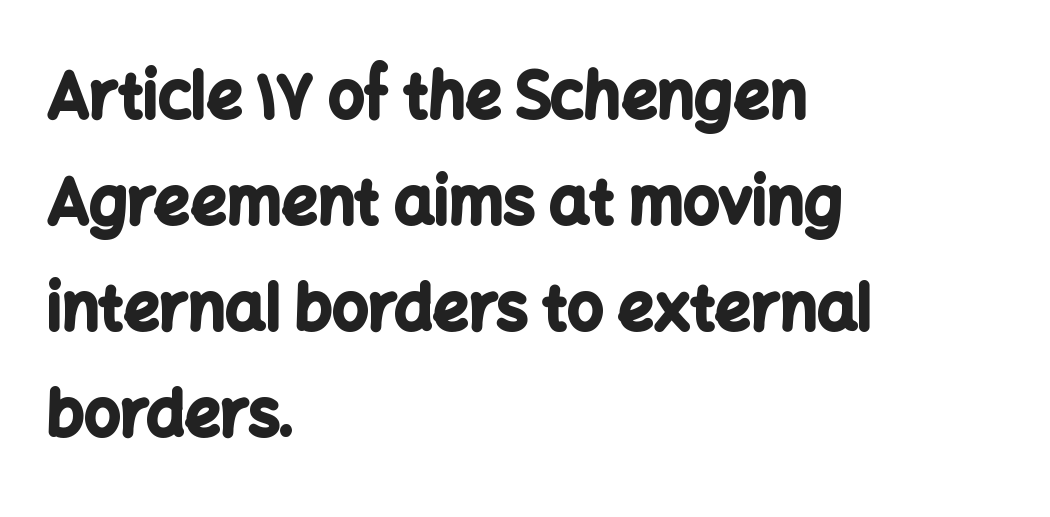
Q: Is the text bold? A: Yes.
Q: Is the text italic (slanted)? A: No, it is upright.
Q: Is the typeface a serif or a sans-serif typeface? A: Sans-serif.
Q: Is the text underlined? A: No.
Q: How is the paragraph aligned? A: Left-aligned.
Q: Is the spacing between letters normal or unusually wide? A: Normal.
Q: Is the spacing between lines tight, normal or loose? A: Normal.
Q: Width (condensed, normal, or wide)? A: Normal.
Q: Stroke contrast? A: Low.
Q: x-height? A: Medium.
Q: Monospaced? A: No.
